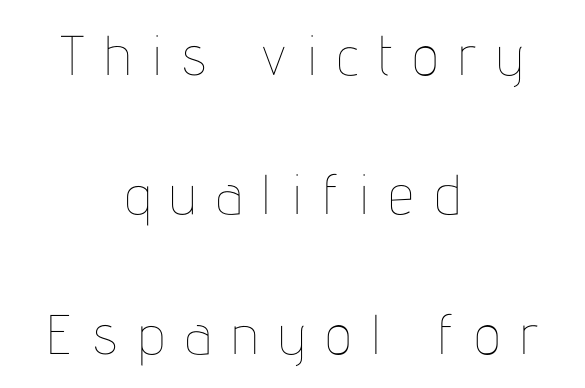
If you folded the block vertically in half, each line would mirror itself in length. Proportional: the letters do not fall into vertical columns. Is this a heavy cut? Hardly; it is regular or lighter. Honestly, there is no underline to notice here at all. Do the letters lean? They stand straight. Widely set lines give the paragraph a tall, airy silhouette.
